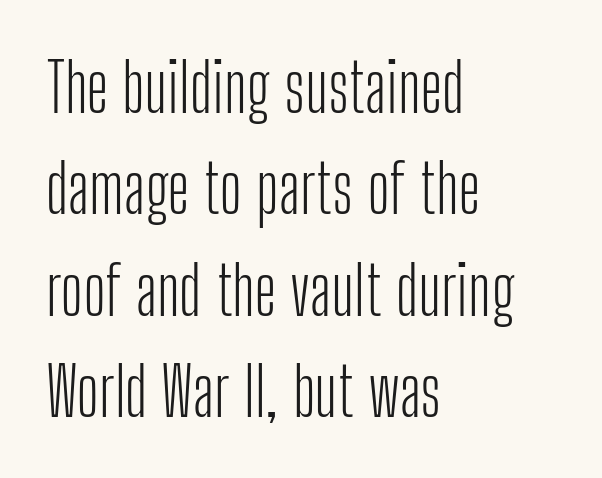
This sample has the flowing, uneven cadence of proportional lettering. Beneath every word, the page is bare. The horizontal fit of the characters is conventional and even. Every row of glyphs begins at an identical x-position on the left. This is sans-serif lettering, the kind often seen on screens and signage. Whoever set this chose a conventional vertical rhythm.
